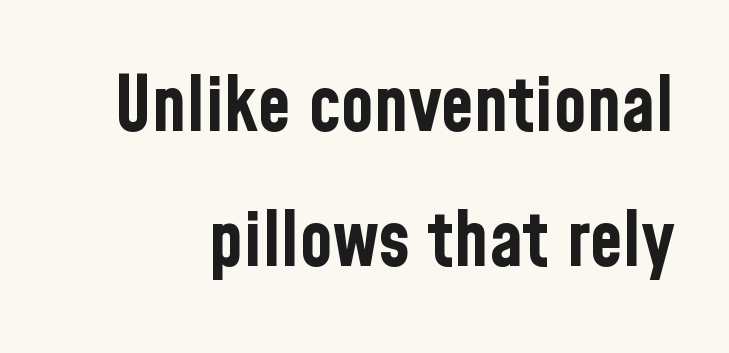
A typesetter would call this proportional, since set widths differ per character. Words float on clear page, feet unadorned. Thick stems and heavy bowls — unmistakably bold. Characters follow at the spacing the type designer built in. The text was rendered using a sans face with plain stroke endings.
